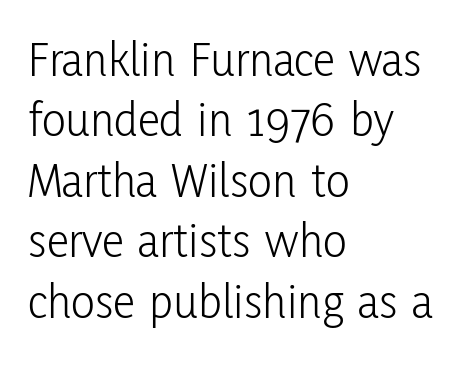
Q: Is the text bold? A: No.
Q: Is the text italic (slanted)? A: No, it is upright.
Q: Is the typeface a serif or a sans-serif typeface? A: Sans-serif.
Q: Is the text underlined? A: No.
Q: How is the paragraph aligned? A: Left-aligned.
Q: Is the spacing between letters normal or unusually wide? A: Normal.
Q: Width (condensed, normal, or wide)? A: Condensed.
Q: Stroke contrast? A: Low.
Q: x-height? A: Medium.
Q: Monospaced? A: No.
